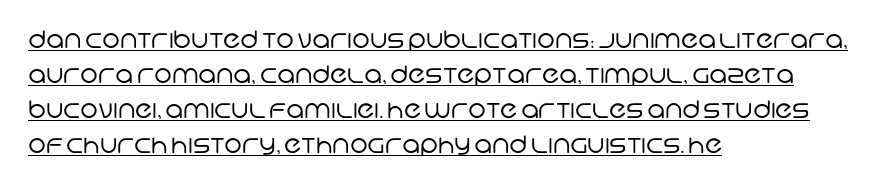
These characters rest on top of a visible drawn line. Layout note: lines flush left. Does the leading feel generous? No, just average. Students, note that the glyphs here touch the page at normal intervals. Weight: not bold — regular or lighter.
